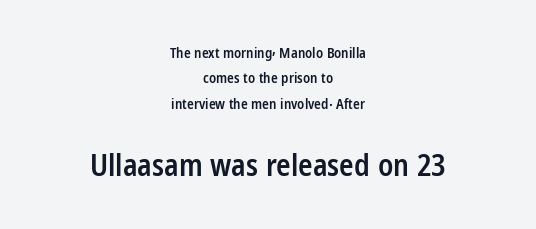
The letters sit at their default tracking, neither squeezed nor spread. In terms of posture, this sample is upright. Underlining? Definitely not there. The following chunk of copy outweighs the initial chunk in type size. The face used here is proportionally spaced, like ordinary book or web type. Grotesque or geometric, the face here clearly has no serifs.
